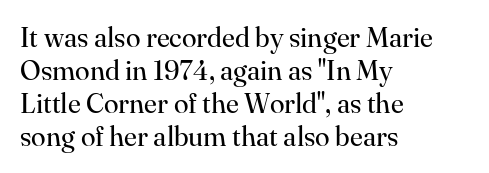
The image shows 27 px text type, upright; set left-aligned, line spacing 1.22x, normal letter spacing, not underlined.
